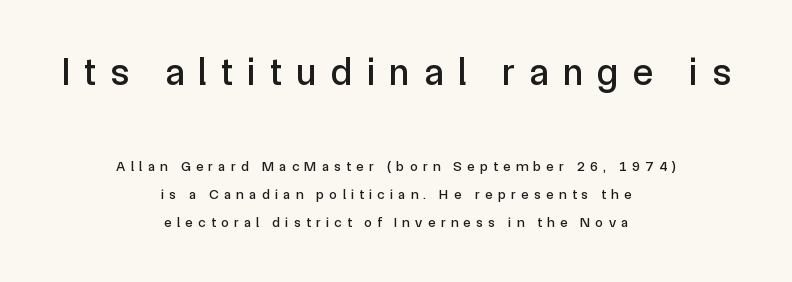
{"serif": "no", "italic": "no", "width": "normal", "x_height": "medium", "monospaced": "no", "underline": "no", "align": "center", "line_spacing": "loose", "line_spacing_ratio": 2.03, "letter_spacing": "wide", "letter_spacing_em": 0.38, "larger_block": "first", "size_ratio": 2.71, "glyph_px": 38}
